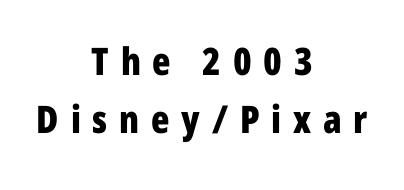
Q: Is the text bold? A: Yes.
Q: Is the text italic (slanted)? A: No, it is upright.
Q: Is the typeface a serif or a sans-serif typeface? A: Sans-serif.
Q: Is the text underlined? A: No.
Q: How is the paragraph aligned? A: Centered.
Q: Is the spacing between letters normal or unusually wide? A: Unusually wide.
Q: Is the spacing between lines tight, normal or loose? A: Normal.
Q: Width (condensed, normal, or wide)? A: Condensed.
Q: Stroke contrast? A: Low.
Q: x-height? A: Medium.
Q: Monospaced? A: No.
